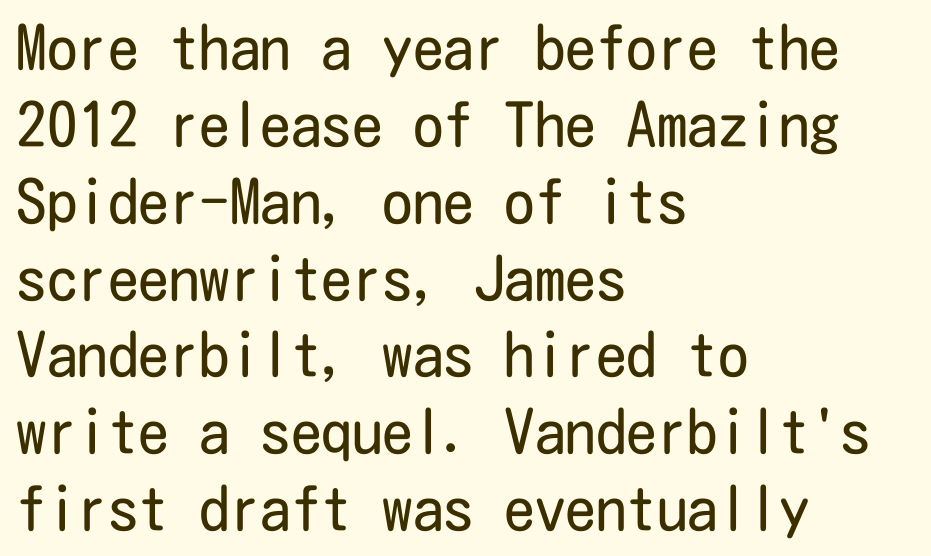
{"serif": "no", "italic": "no", "bold": "no", "weight": "regular", "width": "condensed", "stroke_contrast": "low", "x_height": "medium", "underline": "no", "align": "left", "line_spacing": "normal", "line_spacing_ratio": 1.26, "letter_spacing": "normal", "letter_spacing_em": 0.0, "glyph_px": 61}
